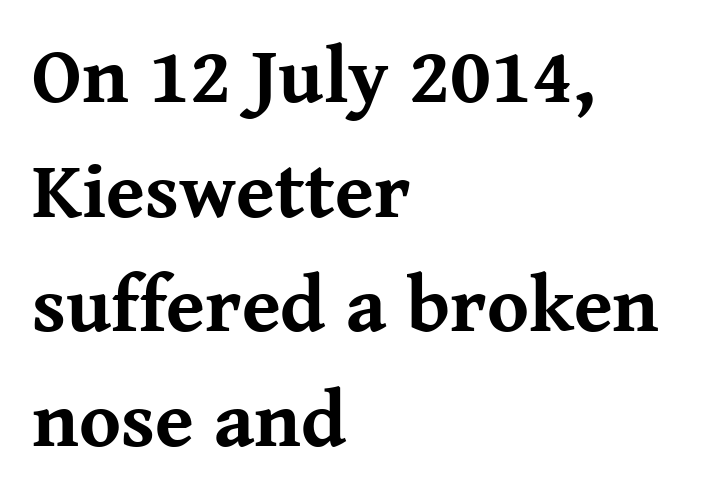
Summary of vertical rhythm: regular, with standard interline spacing. Bold? Absolutely — the strokes are thick and heavy. These lines keep a tight, regular rhythm from letter to letter. Plain, unruled lines of type.
